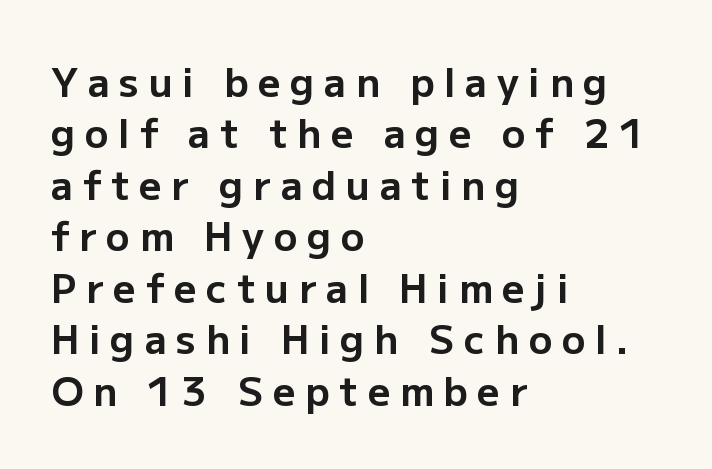
{"serif": "no", "italic": "no", "bold": "yes", "weight": "bold", "width": "normal", "stroke_contrast": "low", "x_height": "medium", "monospaced": "no", "underline": "no", "align": "left", "line_spacing": "normal", "line_spacing_ratio": 1.32, "letter_spacing": "wide", "letter_spacing_em": 0.25, "glyph_px": 39}
